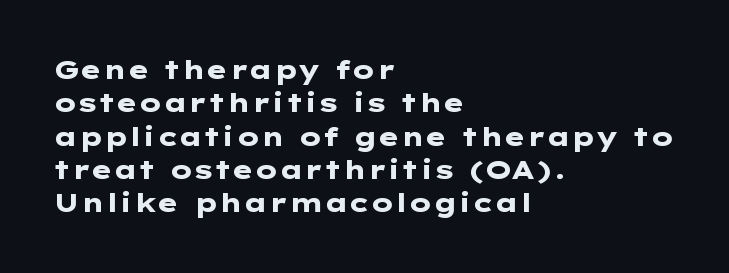
{"italic": "no", "bold": "yes", "underline": "no", "align": "left", "line_spacing": "normal", "line_spacing_ratio": 1.28, "letter_spacing": "normal", "letter_spacing_em": 0.0, "glyph_px": 26}
